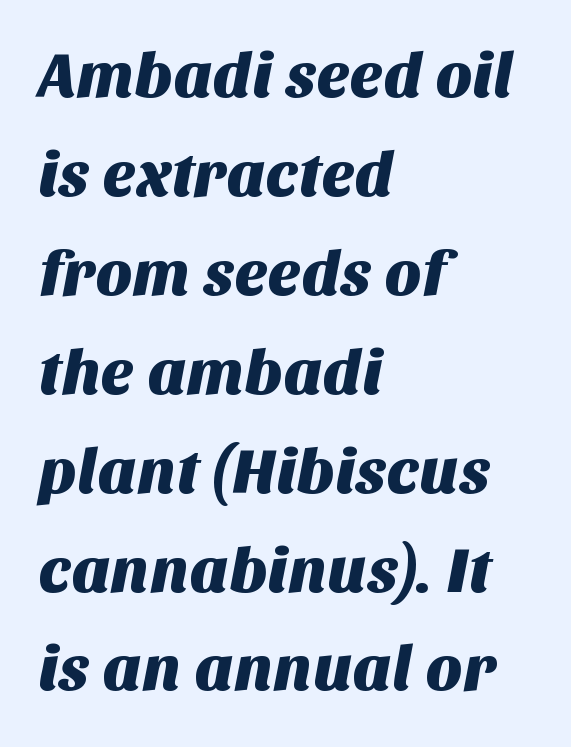
Q: Is the typeface a serif or a sans-serif typeface? A: Sans-serif.
Q: Is the text underlined? A: No.
Q: How is the paragraph aligned? A: Left-aligned.
Q: Is the spacing between letters normal or unusually wide? A: Normal.
Q: Is the spacing between lines tight, normal or loose? A: Normal.
Q: Width (condensed, normal, or wide)? A: Normal.
Q: Stroke contrast? A: Medium.
Q: x-height? A: Large.
Q: Monospaced? A: No.
